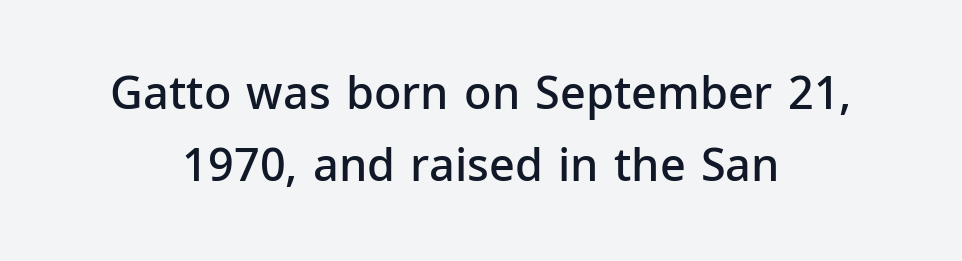
Q: Is the text bold? A: Semi-bold.
Q: Is the text italic (slanted)? A: No, it is upright.
Q: Is the typeface a serif or a sans-serif typeface? A: Sans-serif.
Q: Is the text underlined? A: No.
Q: How is the paragraph aligned? A: Centered.
Q: Is the spacing between letters normal or unusually wide? A: Normal.
Q: Is the spacing between lines tight, normal or loose? A: Normal.
Q: Width (condensed, normal, or wide)? A: Normal.
Q: Stroke contrast? A: Low.
Q: x-height? A: Medium.
Q: Monospaced? A: No.
